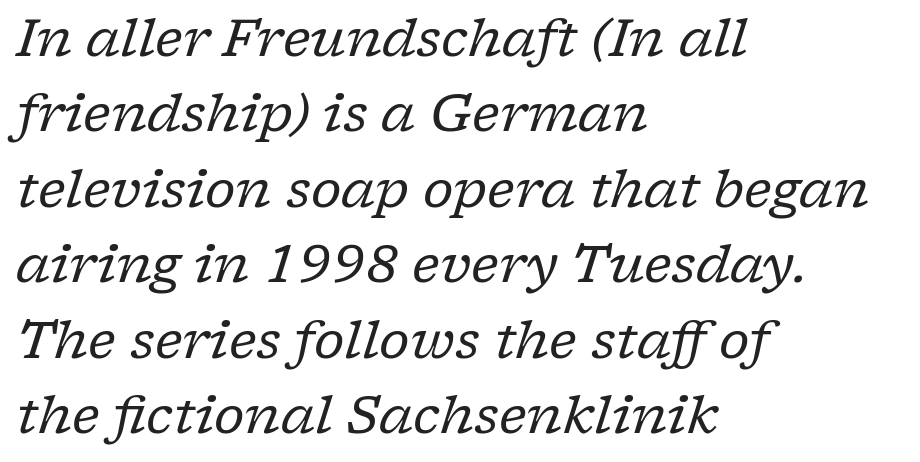
Q: Is the text bold? A: No.
Q: Is the text italic (slanted)? A: Yes, it leans right by about 17 degrees.
Q: Is the typeface a serif or a sans-serif typeface? A: Serif.
Q: Is the text underlined? A: No.
Q: How is the paragraph aligned? A: Left-aligned.
Q: Is the spacing between letters normal or unusually wide? A: Normal.
Q: Is the spacing between lines tight, normal or loose? A: Normal.
Q: Width (condensed, normal, or wide)? A: Normal.
Q: Stroke contrast? A: Low.
Q: x-height? A: Medium.
Q: Monospaced? A: No.
